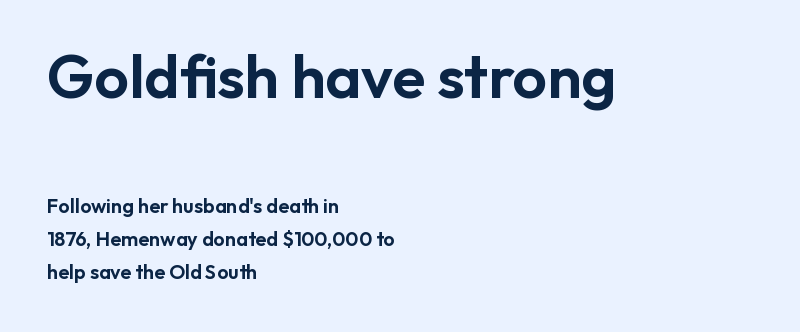
{"serif": "no", "italic": "no", "width": "normal", "stroke_contrast": "low", "x_height": "medium", "monospaced": "no", "underline": "no", "align": "left", "line_spacing": "normal", "line_spacing_ratio": 1.65, "letter_spacing": "normal", "letter_spacing_em": 0.0, "larger_block": "first", "size_ratio": 3.05, "glyph_px": 61}
